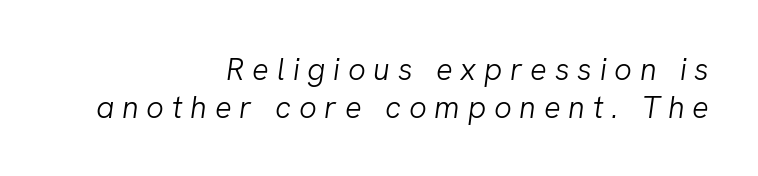
The image shows 31 px light type, italic (leaning right); set right-aligned, line spacing 1.23x, unusually wide letter spacing (+0.25 em), not underlined; low stroke contrast and a medium x-height.
